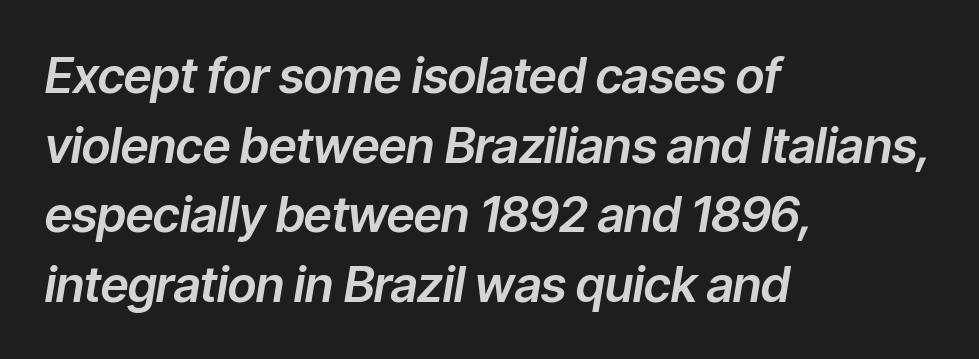
{"italic": "yes", "lean": "right", "slant_degrees": 9, "width": "normal", "stroke_contrast": "low", "x_height": "medium", "monospaced": "no", "underline": "no", "align": "left", "line_spacing": "normal", "line_spacing_ratio": 1.42, "letter_spacing": "normal", "letter_spacing_em": 0.0, "glyph_px": 49}
